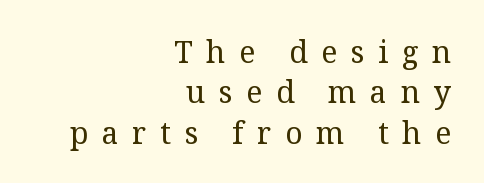
Q: Is the text bold? A: No.
Q: Is the text italic (slanted)? A: No, it is upright.
Q: Is the typeface a serif or a sans-serif typeface? A: Serif.
Q: Is the text underlined? A: No.
Q: How is the paragraph aligned? A: Right-aligned.
Q: Is the spacing between letters normal or unusually wide? A: Unusually wide.
Q: Is the spacing between lines tight, normal or loose? A: Normal.
Q: Width (condensed, normal, or wide)? A: Normal.
Q: Stroke contrast? A: Medium.
Q: x-height? A: Medium.
Q: Monospaced? A: No.
